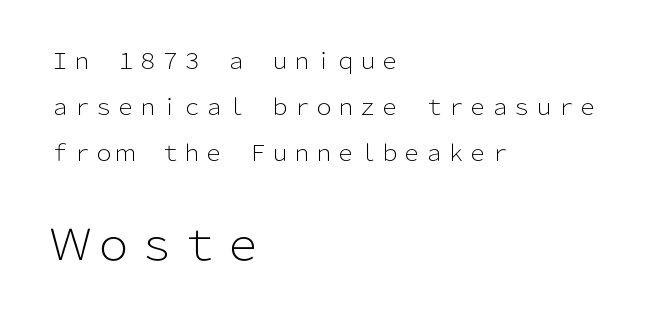
{"serif": "no", "italic": "no", "bold": "no", "weight": "light", "width": "normal", "stroke_contrast": "low", "x_height": "medium", "monospaced": "no", "underline": "no", "align": "left", "line_spacing": "loose", "line_spacing_ratio": 2.1, "letter_spacing": "normal", "letter_spacing_em": 0.0, "larger_block": "second", "size_ratio": 1.95, "glyph_px": 43}
